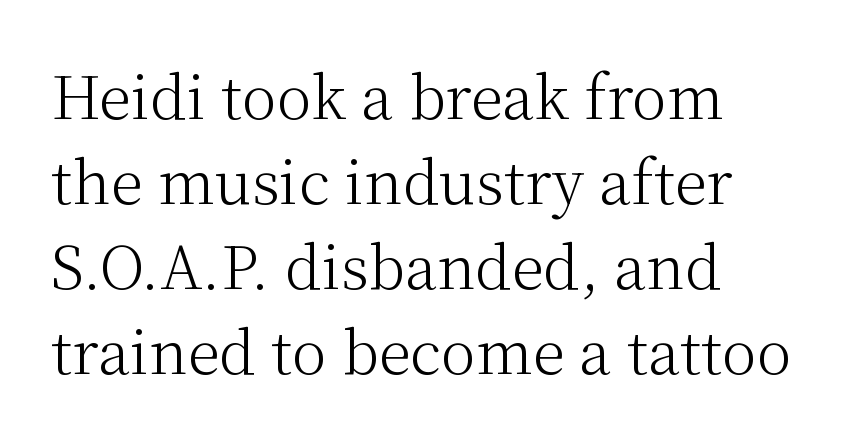
Q: Is the text bold? A: No.
Q: Is the text italic (slanted)? A: No, it is upright.
Q: Is the typeface a serif or a sans-serif typeface? A: Serif.
Q: Is the text underlined? A: No.
Q: How is the paragraph aligned? A: Left-aligned.
Q: Is the spacing between letters normal or unusually wide? A: Normal.
Q: Is the spacing between lines tight, normal or loose? A: Normal.
Q: Width (condensed, normal, or wide)? A: Normal.
Q: Stroke contrast? A: Medium.
Q: x-height? A: Medium.
Q: Monospaced? A: No.
